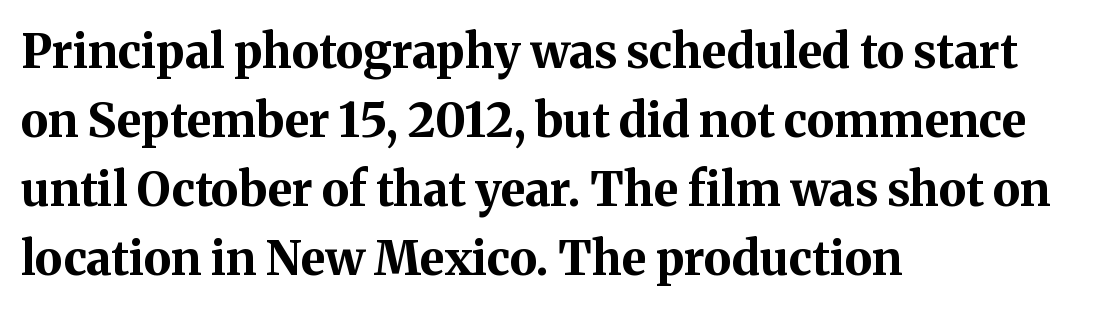
The type sits square on the baseline with zero lean. Characters follow at the spacing the type designer built in. Evenly set lines give the paragraph a standard silhouette. Only glyphs here, with clear space below each row. The rendering uses natural spacing where letterforms have individual widths.
